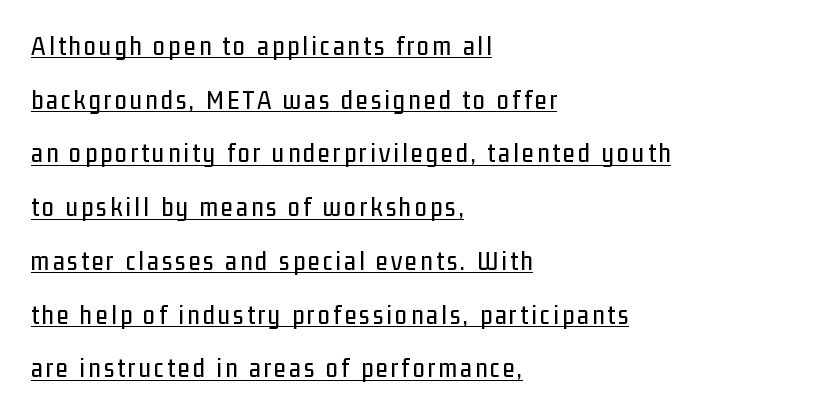
{"italic": "no", "underline": "yes", "align": "left", "line_spacing": "loose", "line_spacing_ratio": 1.99, "glyph_px": 27}
